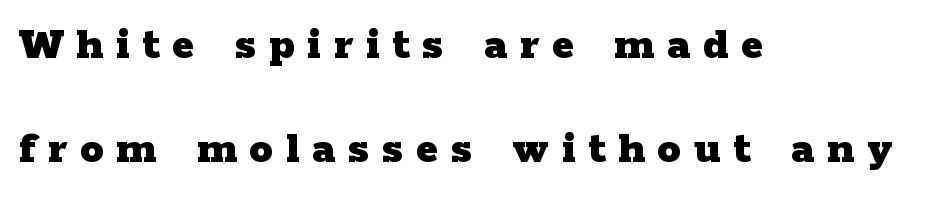
Q: Is the text bold? A: Yes.
Q: Is the text italic (slanted)? A: No, it is upright.
Q: Is the typeface a serif or a sans-serif typeface? A: Serif.
Q: Is the text underlined? A: No.
Q: How is the paragraph aligned? A: Left-aligned.
Q: Is the spacing between letters normal or unusually wide? A: Unusually wide.
Q: Is the spacing between lines tight, normal or loose? A: Loose.
Q: Width (condensed, normal, or wide)? A: Wide.
Q: Stroke contrast? A: Low.
Q: x-height? A: Medium.
Q: Monospaced? A: No.
